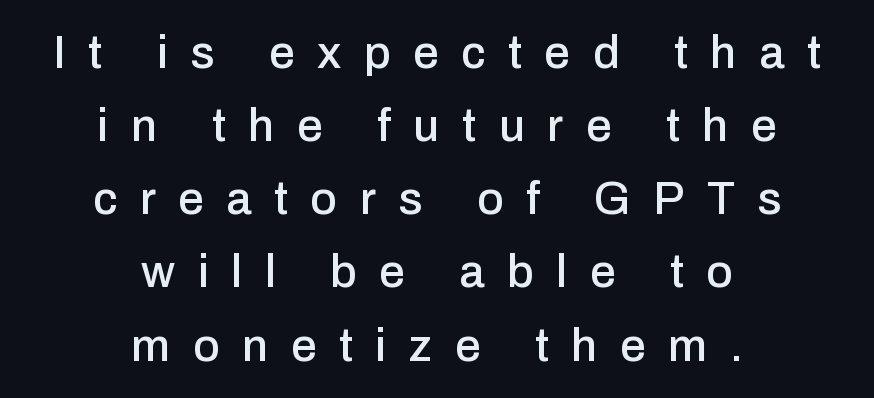
{"serif": "no", "italic": "no", "width": "normal", "stroke_contrast": "low", "x_height": "medium", "monospaced": "no", "underline": "no", "align": "center", "line_spacing": "normal", "line_spacing_ratio": 1.59, "letter_spacing": "wide", "letter_spacing_em": 0.49, "glyph_px": 46}
